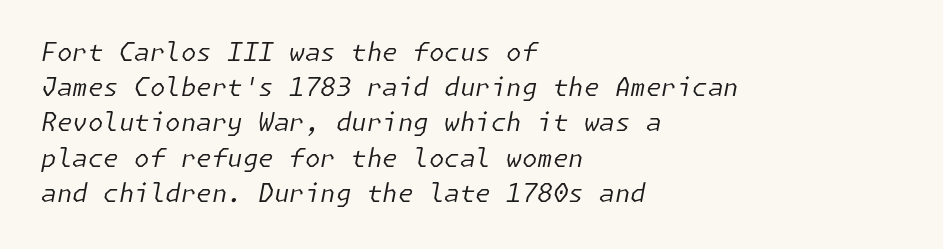
The image shows 25 px text type, italic (leaning right); set left-aligned, normal line spacing (1.41x), normal letter spacing, not underlined.
